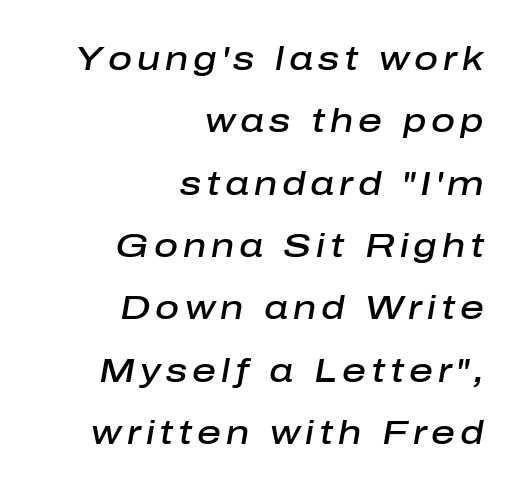
Summary of weight: moderately heavy, a semibold. Underline: absent. Emphasis-style slanted type is in use. Which margin do the lines hug? The right one — the left edge is uneven.
